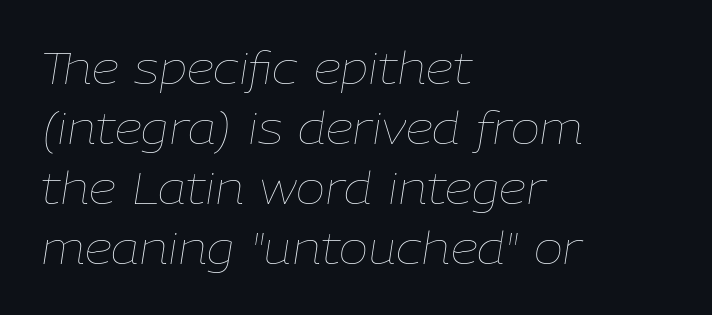
{"italic": "yes", "lean": "right", "slant_degrees": 9, "bold": "no", "weight": "thin", "width": "normal", "stroke_contrast": "low", "x_height": "medium", "monospaced": "no", "underline": "no", "align": "left", "line_spacing": "normal", "line_spacing_ratio": 1.36, "letter_spacing": "normal", "letter_spacing_em": 0.0, "glyph_px": 44}
